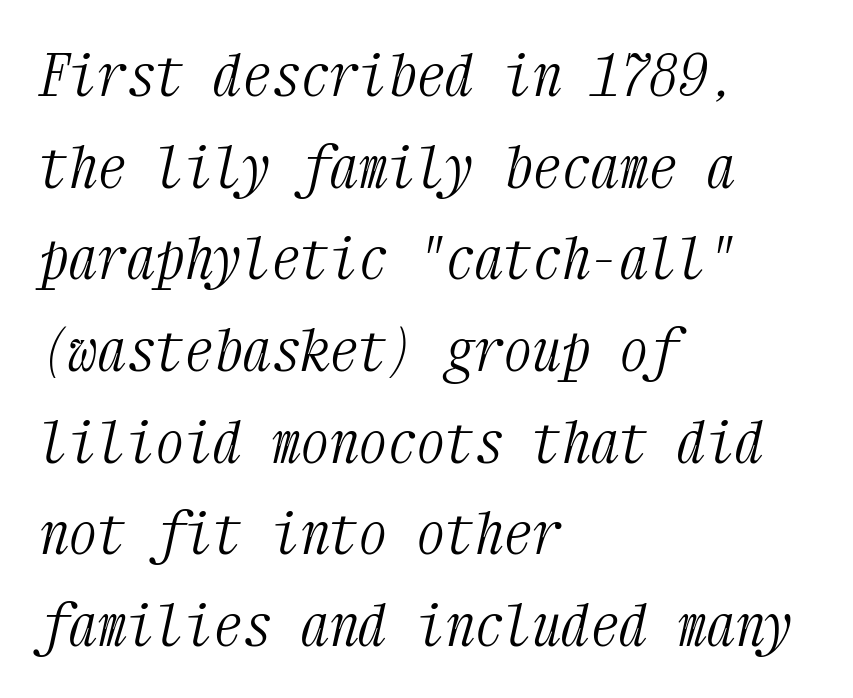
The image shows 58 px light, condensed serif type, italic (leaning right), monospaced; set left-aligned, normal line spacing (1.58x), normal letter spacing, not underlined; medium stroke contrast and a medium x-height.
